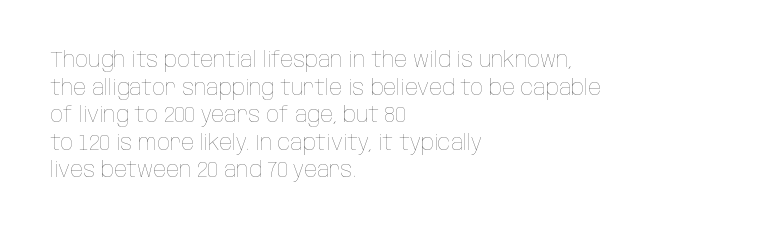
{"italic": "no", "bold": "no", "underline": "no", "align": "left", "line_spacing": "normal", "line_spacing_ratio": 1.31, "letter_spacing": "normal", "letter_spacing_em": 0.0, "glyph_px": 21}
